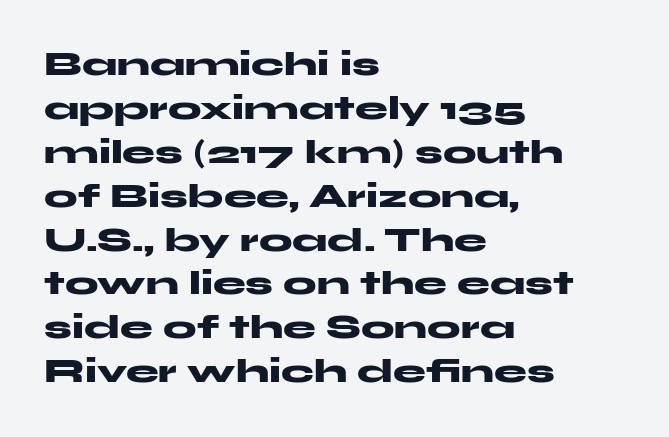
Default kerning and tracking; the words read as compact shapes. The type sits square on the baseline with zero lean. Clear beneath every line of the passage. Visually the block forms a straight wall on the left and a jagged coastline on the right.
